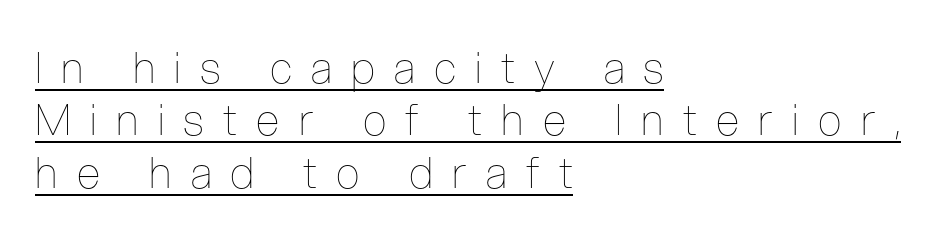
Q: Is the text bold? A: No.
Q: Is the text italic (slanted)? A: No, it is upright.
Q: Is the text underlined? A: Yes.
Q: How is the paragraph aligned? A: Left-aligned.
Q: Is the spacing between letters normal or unusually wide? A: Unusually wide.
Q: Width (condensed, normal, or wide)? A: Condensed.
Q: Stroke contrast? A: Low.
Q: x-height? A: Medium.
Q: Monospaced? A: No.
